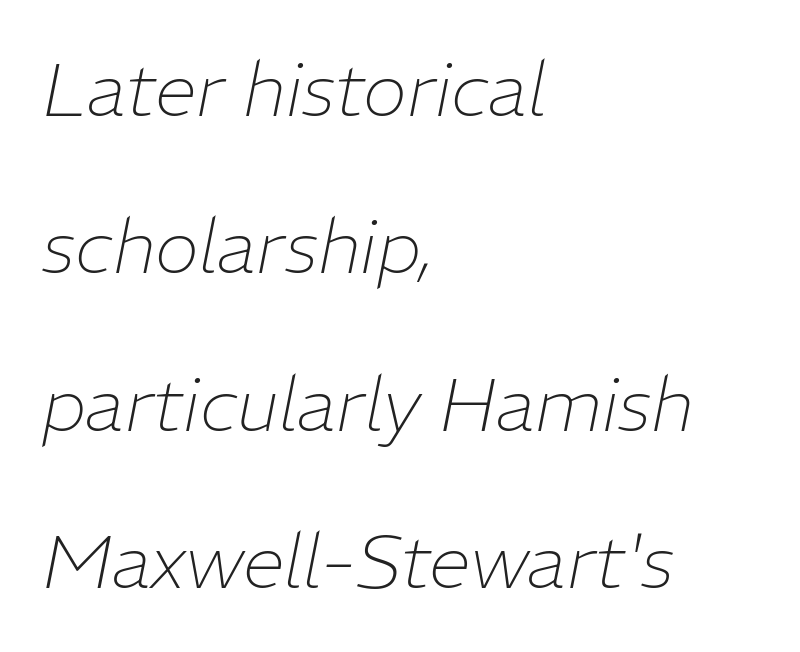
{"italic": "yes", "lean": "right", "slant_degrees": 11, "bold": "no", "weight": "thin", "width": "normal", "stroke_contrast": "low", "x_height": "medium", "monospaced": "no", "underline": "no", "align": "left", "line_spacing": "loose", "line_spacing_ratio": 2.1, "letter_spacing": "normal", "letter_spacing_em": 0.0, "glyph_px": 75}
